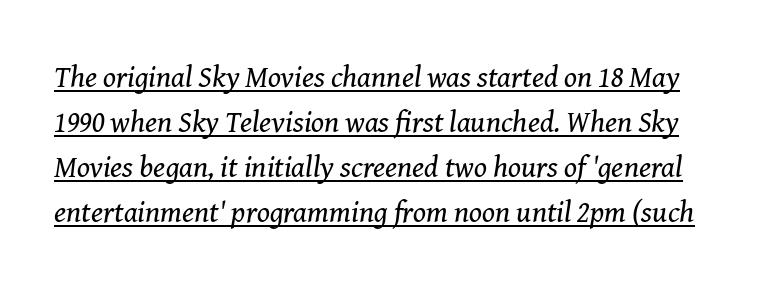
Q: Is the text bold? A: No.
Q: Is the text italic (slanted)? A: Yes, it leans right by about 8 degrees.
Q: Is the typeface a serif or a sans-serif typeface? A: Serif.
Q: Is the text underlined? A: Yes.
Q: Is the spacing between letters normal or unusually wide? A: Normal.
Q: Is the spacing between lines tight, normal or loose? A: Normal.
Q: Width (condensed, normal, or wide)? A: Normal.
Q: Stroke contrast? A: Medium.
Q: x-height? A: Medium.
Q: Monospaced? A: No.
